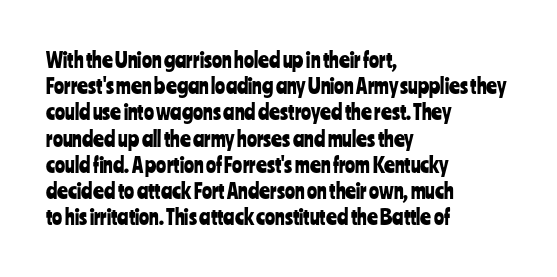
A typesetter would call this leading conventional body-copy spacing. Upright lettering throughout. This rendering uses left alignment, leaving the right contour irregular. The letterforms sit shoulder to shoulder at normal distance. Decoration check: the copy has no underline.
